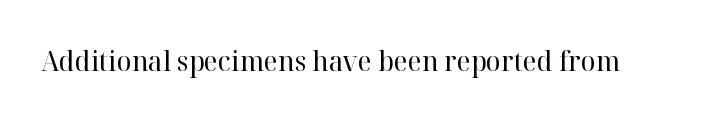
The passage shown is not underscored anywhere. The line texture is even and compact thanks to regular tracking. Weight: in the light-to-regular range. Ascenders rise straight up at ninety degrees.
